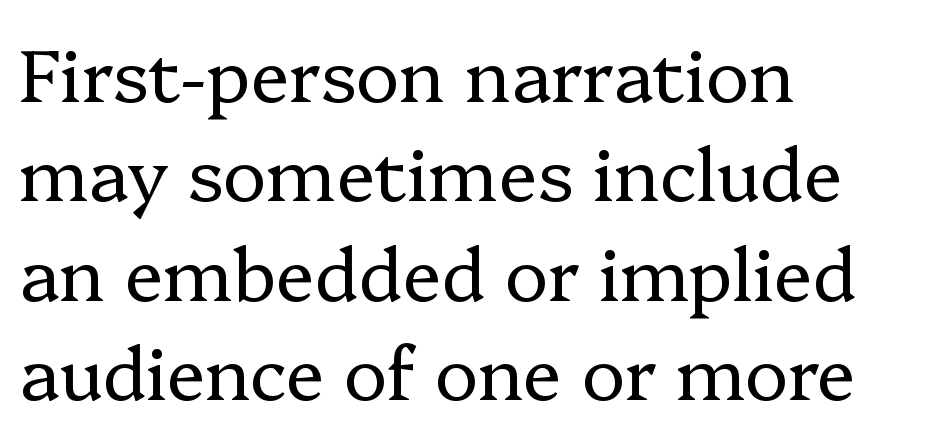
The image shows 73 px regular-weight serif type, upright; set left-aligned, normal line spacing (1.36x), normal letter spacing, not underlined; low stroke contrast and a medium x-height.
